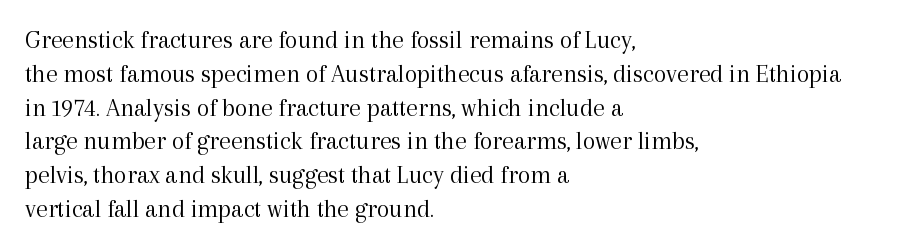
The image shows 26 px text type, upright; set left-aligned, normal line spacing (1.3x), normal letter spacing, not underlined.
